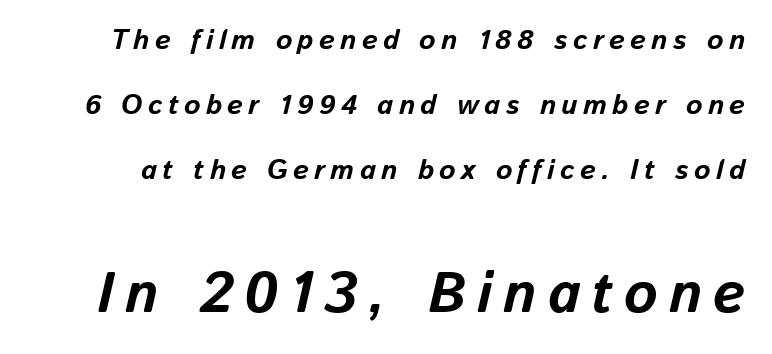
The lettering tilts uniformly, giving the passage an italic look. The sample has been set heavy, in full bold. A great deal of white space separates one row of letters from the next. Here the second block reads like a headline and the first like body copy.
